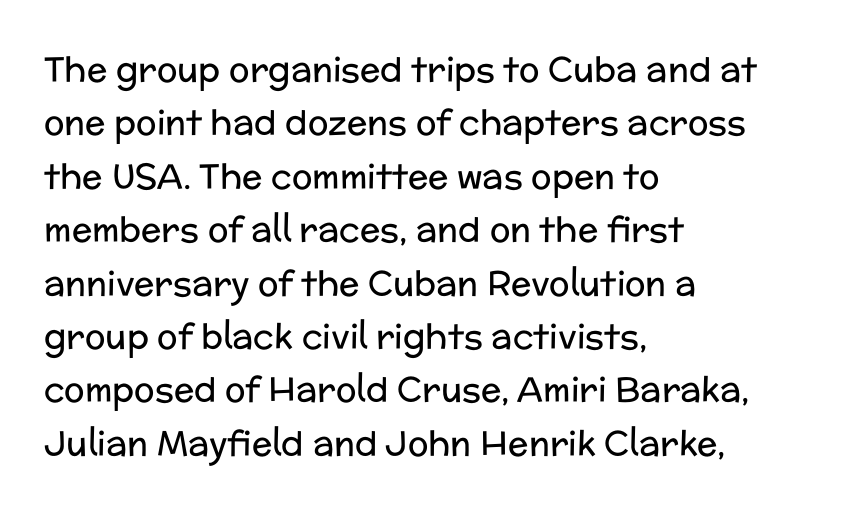
Q: Is the text bold? A: No.
Q: Is the text italic (slanted)? A: No, it is upright.
Q: Is the typeface a serif or a sans-serif typeface? A: Sans-serif.
Q: Is the text underlined? A: No.
Q: How is the paragraph aligned? A: Left-aligned.
Q: Is the spacing between letters normal or unusually wide? A: Normal.
Q: Is the spacing between lines tight, normal or loose? A: Normal.
Q: Width (condensed, normal, or wide)? A: Normal.
Q: Stroke contrast? A: Low.
Q: x-height? A: Medium.
Q: Monospaced? A: No.
